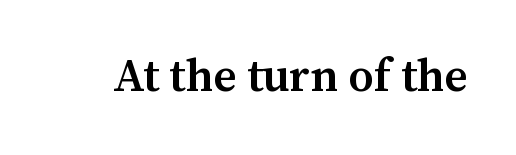
Q: Is the text bold? A: Semi-bold.
Q: Is the text italic (slanted)? A: No, it is upright.
Q: Is the typeface a serif or a sans-serif typeface? A: Serif.
Q: Is the text underlined? A: No.
Q: Is the spacing between letters normal or unusually wide? A: Normal.
Q: Width (condensed, normal, or wide)? A: Normal.
Q: Stroke contrast? A: Medium.
Q: x-height? A: Medium.
Q: Monospaced? A: No.
